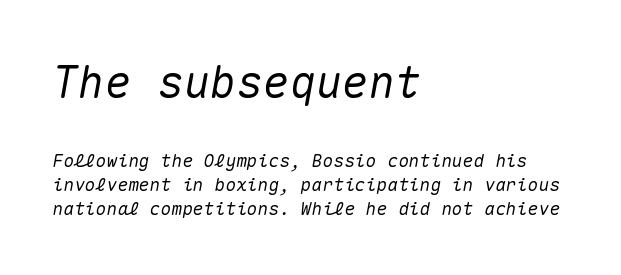
{"italic": "yes", "lean": "right", "slant_degrees": 10, "width": "normal", "stroke_contrast": "medium", "x_height": "medium", "monospaced": "yes", "underline": "no", "align": "left", "line_spacing": "normal", "line_spacing_ratio": 1.35, "letter_spacing": "normal", "letter_spacing_em": 0.0, "larger_block": "first", "size_ratio": 2.44, "glyph_px": 44}
